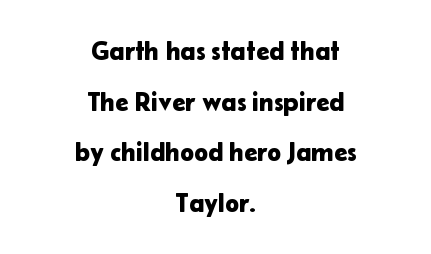
Q: Is the text italic (slanted)? A: No, it is upright.
Q: Is the text underlined? A: No.
Q: How is the paragraph aligned? A: Centered.
Q: Is the spacing between letters normal or unusually wide? A: Normal.
Q: Is the spacing between lines tight, normal or loose? A: Loose.
